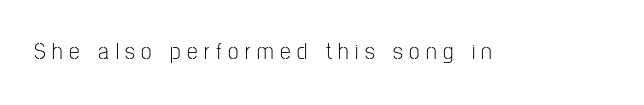
The image shows 24 px text type, upright; set unusually wide letter spacing (+0.27 em), not underlined.
